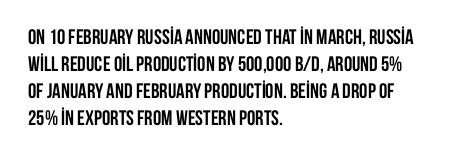
The space directly below the letters is spotless. In terms of leading, this rendering sits right in the middle. Notice how the stems are strictly vertical — no italics here. Honestly, the letter spacing is just normal — you wouldn't notice it. Typesetter's note: full bold, strokes at maximum text heaviness.
